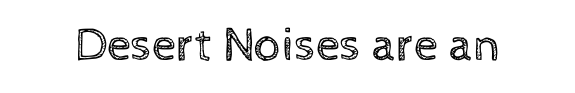
Q: Is the text bold? A: No.
Q: Is the text italic (slanted)? A: No, it is upright.
Q: Is the text underlined? A: No.
Q: Is the spacing between letters normal or unusually wide? A: Normal.
Q: Width (condensed, normal, or wide)? A: Normal.
Q: x-height? A: Medium.
Q: Monospaced? A: No.
